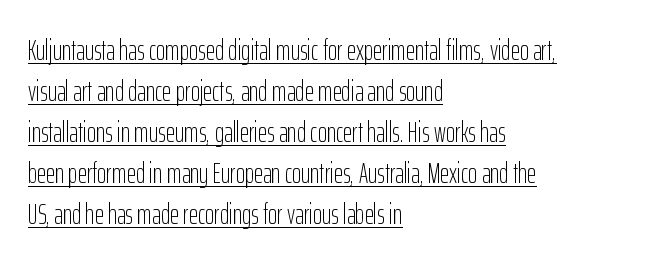
The letters stand straight up with perfectly vertical stems. Is this a sans? Yes — the strokes have no serifs. Decoration check: the copy is underlined. No chunkiness to these letters — they're not bold. The space between consecutive lines is moderate. Caption: standard tracking, unaltered.
